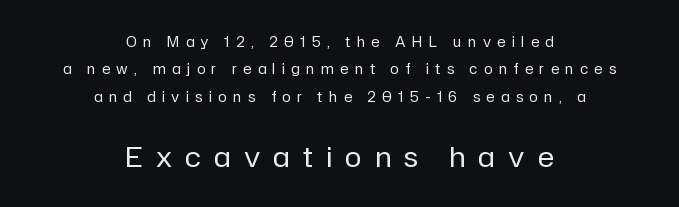
The image shows 28 px regular-weight sans-serif type, upright; set centered, loose line spacing (1.96x), unusually wide letter spacing (+0.47 em), not underlined; the second (bottom) block is 2.0x larger; low stroke contrast and a medium x-height.
